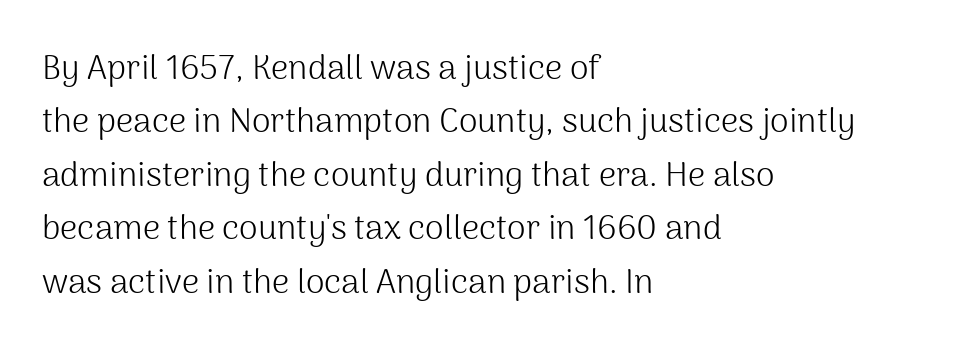
{"serif": "no", "italic": "no", "bold": "no", "weight": "light", "width": "normal", "stroke_contrast": "medium", "x_height": "medium", "monospaced": "no", "underline": "no", "align": "left", "line_spacing": "normal", "line_spacing_ratio": 1.57, "letter_spacing": "normal", "letter_spacing_em": 0.0, "glyph_px": 34}
